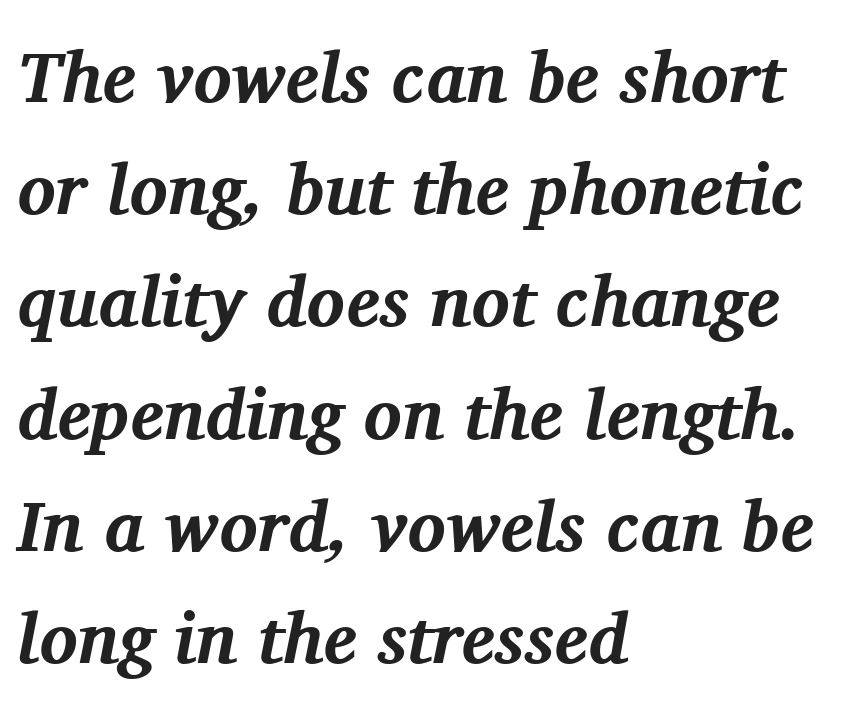
The image shows 71 px bold serif type, italic (leaning right); set left-aligned, normal line spacing (1.58x), normal letter spacing, not underlined; medium stroke contrast and a medium x-height.
